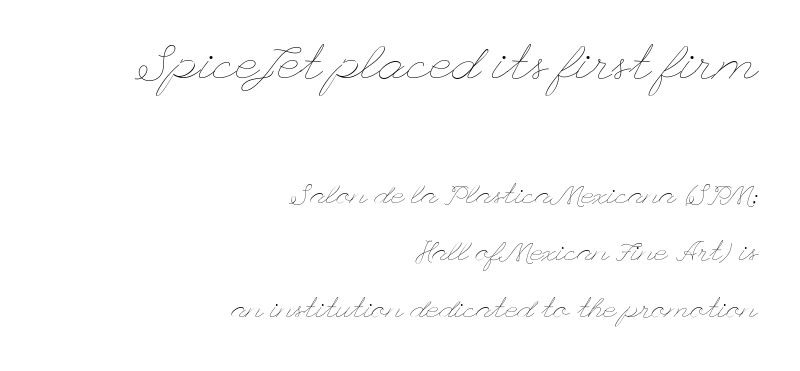
Is the letter spacing exaggerated? No — it looks like the ordinary default. The typeface has the unassuming heft of standard copy or less. This block would shrink considerably if given ordinary leading; it's expanded now. The typesetter chose a ragged-left arrangement here.
